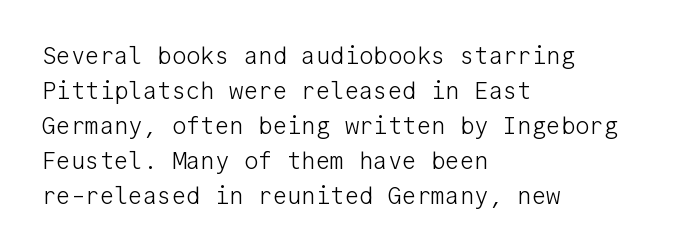
Q: Is the text bold? A: No.
Q: Is the text italic (slanted)? A: No, it is upright.
Q: Is the text underlined? A: No.
Q: How is the paragraph aligned? A: Left-aligned.
Q: Is the spacing between letters normal or unusually wide? A: Normal.
Q: Is the spacing between lines tight, normal or loose? A: Normal.
